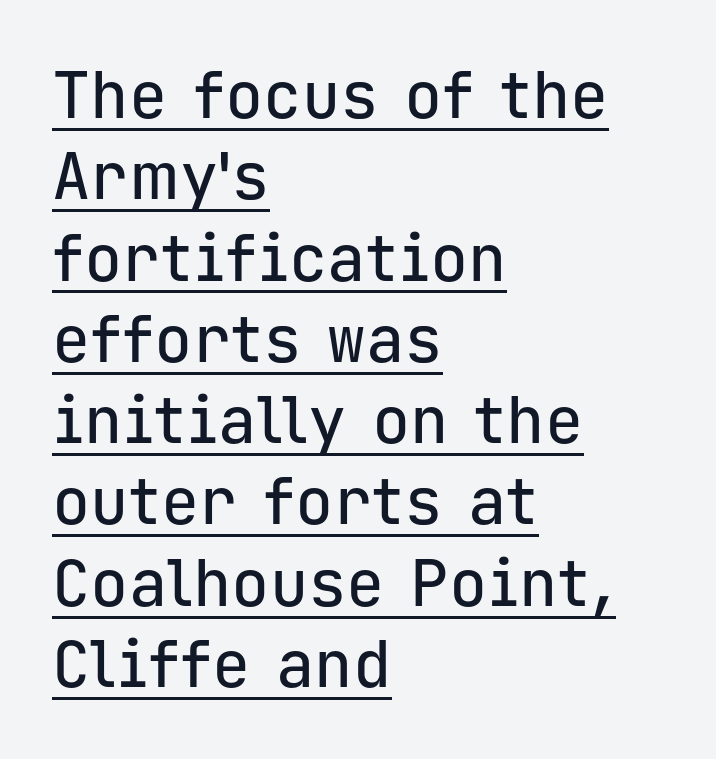
The image shows 64 px sans-serif type, upright, monospaced; set left-aligned, normal line spacing (1.27x), normal letter spacing, underlined; low stroke contrast and a medium x-height.
